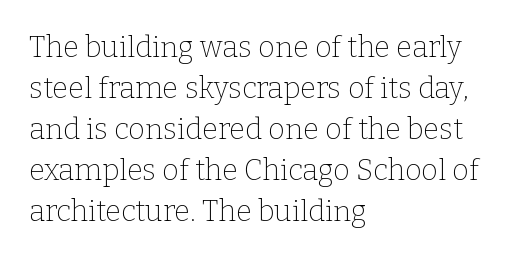
{"serif": "yes", "italic": "no", "bold": "no", "weight": "thin", "width": "normal", "stroke_contrast": "low", "x_height": "medium", "monospaced": "no", "underline": "no", "align": "left", "line_spacing": "normal", "line_spacing_ratio": 1.41, "letter_spacing": "normal", "letter_spacing_em": 0.0, "glyph_px": 29}
